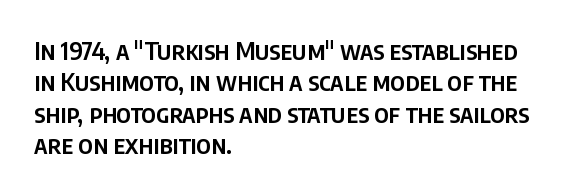
Has an underline been added? It has not. Nobody touched the tracking dial on this one. The rendering uses a semibold face; strokes are thickened but not to full bold. Style check: upright. Normally led — the rows are evenly, conventionally spaced.
